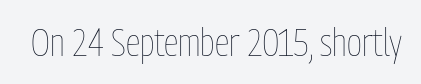
{"italic": "no", "bold": "no", "weight": "thin", "width": "condensed", "stroke_contrast": "low", "x_height": "medium", "monospaced": "no", "underline": "no", "letter_spacing": "normal", "letter_spacing_em": 0.0, "glyph_px": 38}
